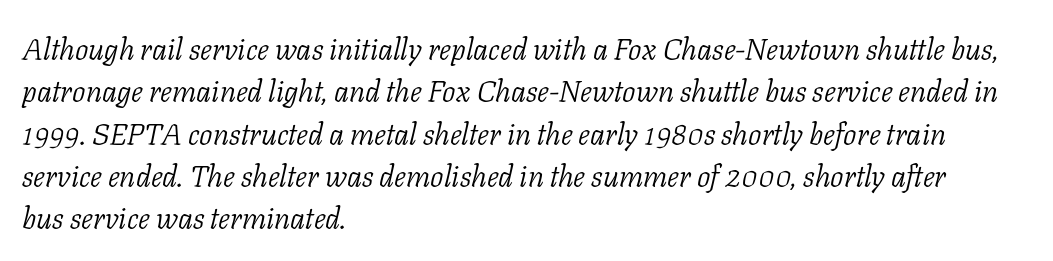
The image shows 30 px light serif type, italic (leaning right); set left-aligned, normal line spacing (1.41x), normal letter spacing, not underlined; low stroke contrast and a medium x-height.
